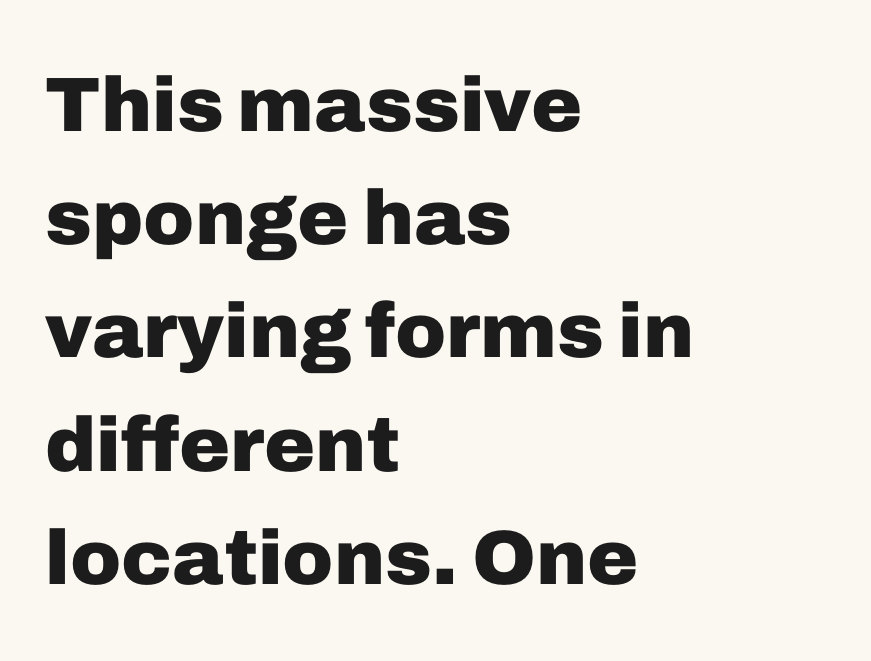
Q: Is the text bold? A: Yes.
Q: Is the text italic (slanted)? A: No, it is upright.
Q: Is the typeface a serif or a sans-serif typeface? A: Sans-serif.
Q: Is the text underlined? A: No.
Q: How is the paragraph aligned? A: Left-aligned.
Q: Is the spacing between letters normal or unusually wide? A: Normal.
Q: Is the spacing between lines tight, normal or loose? A: Normal.
Q: Width (condensed, normal, or wide)? A: Normal.
Q: Stroke contrast? A: Low.
Q: x-height? A: Medium.
Q: Monospaced? A: No.
